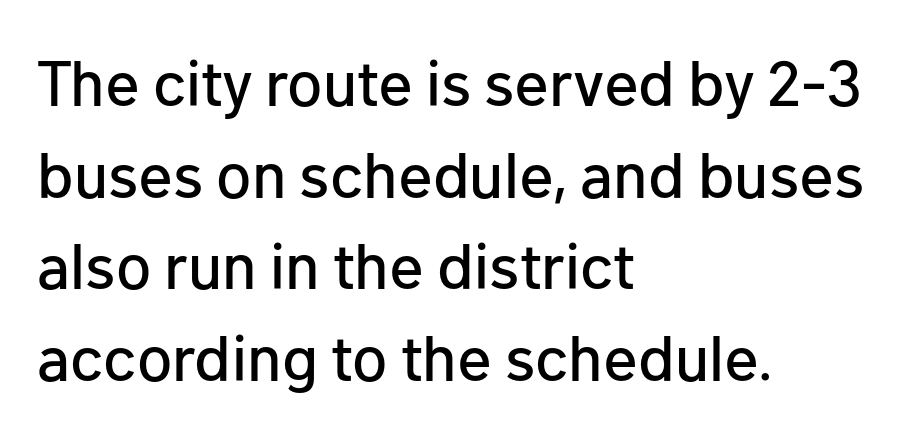
The image shows 64 px sans-serif type, upright; set left-aligned, normal line spacing (1.43x), normal letter spacing, not underlined; low stroke contrast and a medium x-height.
